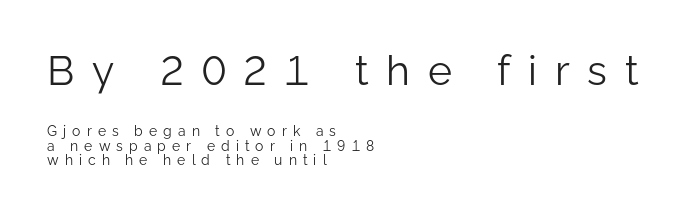
The image shows 41 px light sans-serif type, upright; set left-aligned, tight line spacing (1.05x), unusually wide letter spacing (+0.43 em), not underlined; the first (top) block is 2.93x larger; low stroke contrast and a medium x-height.
